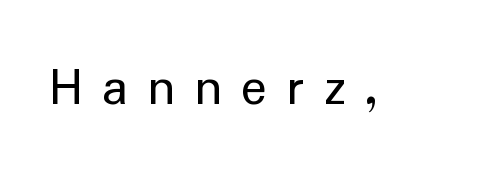
The image shows 55 px regular-weight sans-serif type, upright; set unusually wide letter spacing (+0.35 em), not underlined; low stroke contrast and a medium x-height.
